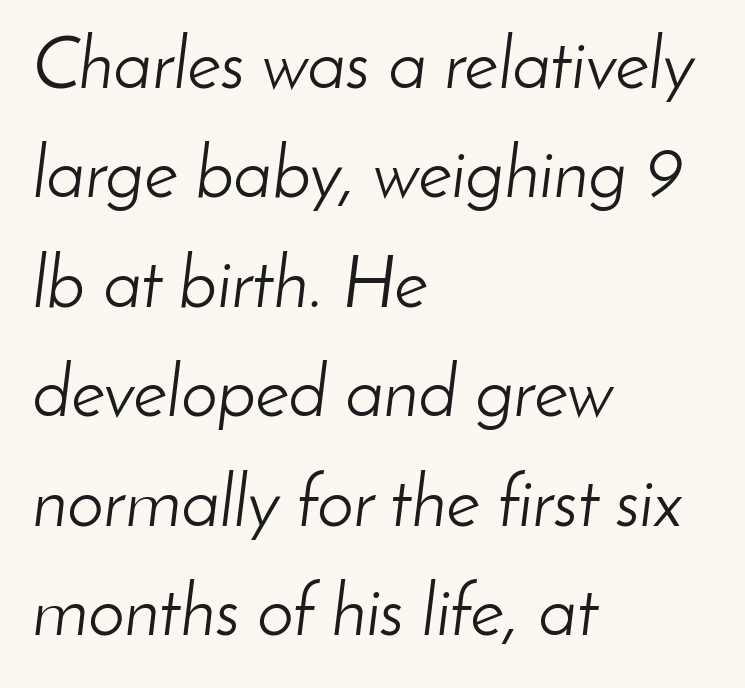
Where is the straight margin? On the left. Baseline-to-baseline distance is the conventional proportion of letter height. Nobody drew a line under any word here. Tall strokes in this sample are angled rather than plumb. The horizontal fit of the characters is conventional and even.
